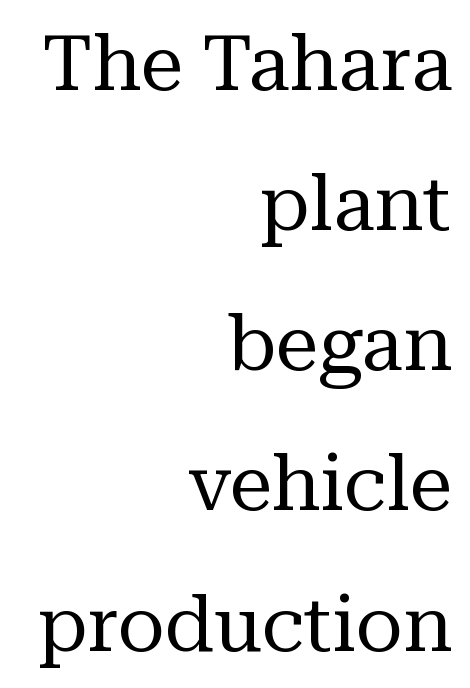
{"serif": "yes", "italic": "no", "bold": "no", "weight": "regular", "width": "normal", "stroke_contrast": "medium", "x_height": "medium", "monospaced": "no", "underline": "no", "align": "right", "line_spacing_ratio": 1.82, "letter_spacing": "normal", "letter_spacing_em": 0.0, "glyph_px": 77}
